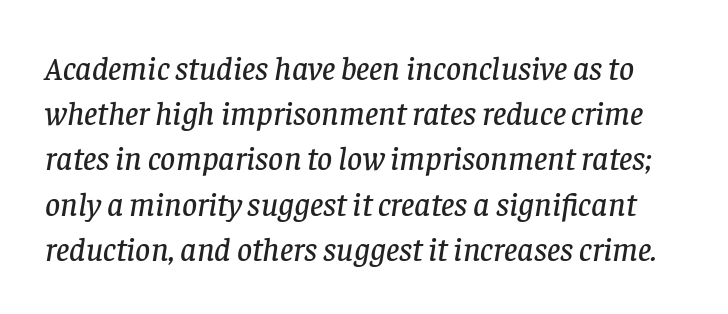
Q: Is the text italic (slanted)? A: Yes, it leans right by about 8 degrees.
Q: Is the typeface a serif or a sans-serif typeface? A: Serif.
Q: Is the text underlined? A: No.
Q: Is the spacing between letters normal or unusually wide? A: Normal.
Q: Is the spacing between lines tight, normal or loose? A: Normal.
Q: Width (condensed, normal, or wide)? A: Normal.
Q: Stroke contrast? A: Low.
Q: x-height? A: Large.
Q: Monospaced? A: No.
